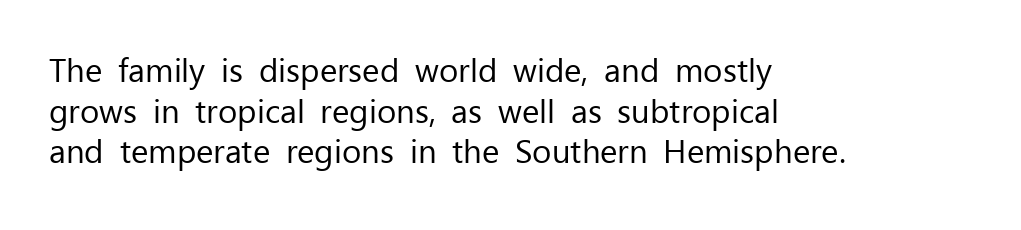
The image shows 33 px regular-weight sans-serif type, upright; set left-aligned, line spacing 1.23x, normal letter spacing, not underlined; low stroke contrast and a medium x-height.
